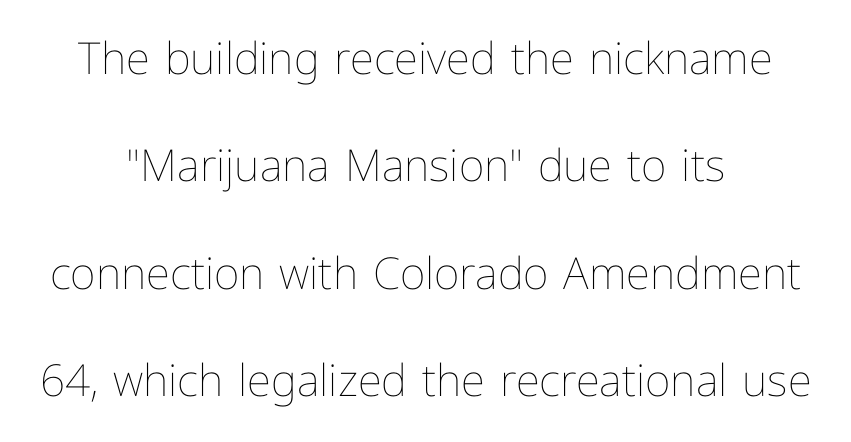
The passage shown has conventional tracking throughout. Casual observation: everything's sitting right in the middle. The font sits on the lighter half of the weight spectrum, regular included. Each letter keeps its own natural width here, so spacing adapts to shape. Does the lettering tilt? It doesn't — this is upright. Summary of vertical rhythm: relaxed, with wide interline spacing.
